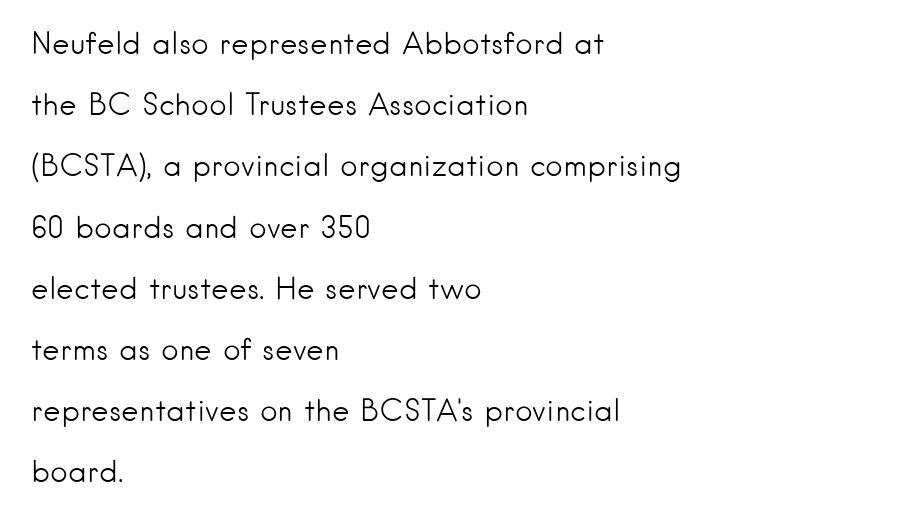
Q: Is the text bold? A: No.
Q: Is the text italic (slanted)? A: No, it is upright.
Q: Is the typeface a serif or a sans-serif typeface? A: Sans-serif.
Q: Is the text underlined? A: No.
Q: How is the paragraph aligned? A: Left-aligned.
Q: Is the spacing between letters normal or unusually wide? A: Normal.
Q: Is the spacing between lines tight, normal or loose? A: Loose.
Q: Width (condensed, normal, or wide)? A: Normal.
Q: Stroke contrast? A: Low.
Q: x-height? A: Small.
Q: Monospaced? A: No.
